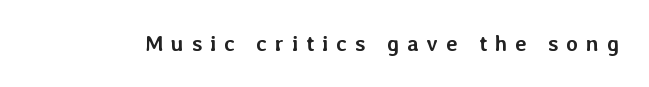
{"italic": "no", "bold": "yes", "underline": "no", "letter_spacing": "wide", "letter_spacing_em": 0.35, "glyph_px": 22}
